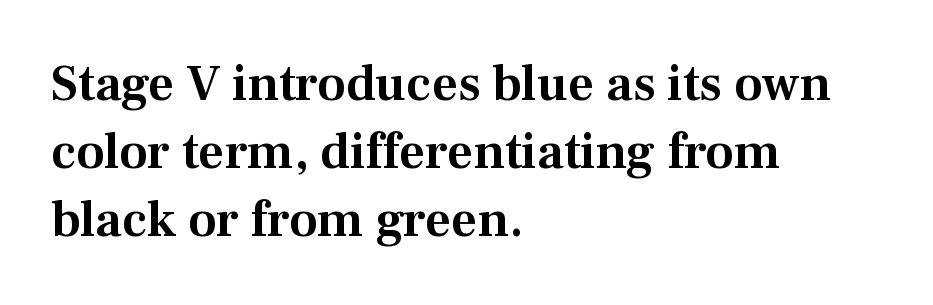
{"serif": "yes", "italic": "no", "width": "normal", "stroke_contrast": "medium", "x_height": "medium", "monospaced": "no", "underline": "no", "align": "left", "line_spacing": "normal", "line_spacing_ratio": 1.33, "letter_spacing": "normal", "letter_spacing_em": 0.0, "glyph_px": 51}
